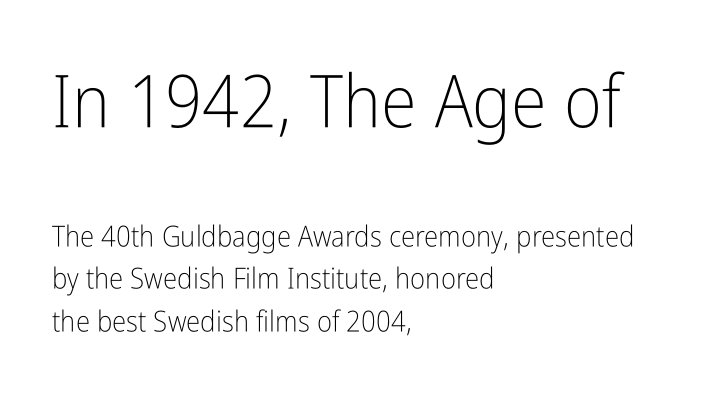
{"serif": "no", "italic": "no", "bold": "no", "weight": "light", "width": "condensed", "stroke_contrast": "low", "x_height": "medium", "monospaced": "no", "underline": "no", "align": "left", "line_spacing": "normal", "line_spacing_ratio": 1.46, "letter_spacing": "normal", "letter_spacing_em": 0.0, "larger_block": "first", "size_ratio": 2.52, "glyph_px": 73}
